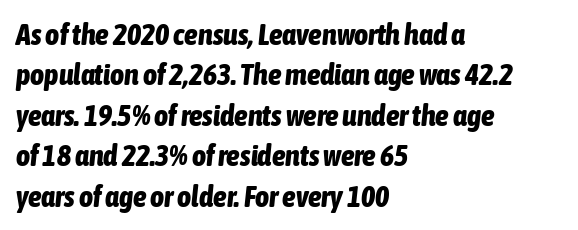
The image shows 30 px bold, condensed type, italic (leaning right); set left-aligned, normal line spacing (1.35x), normal letter spacing, not underlined; low stroke contrast and a medium x-height.
